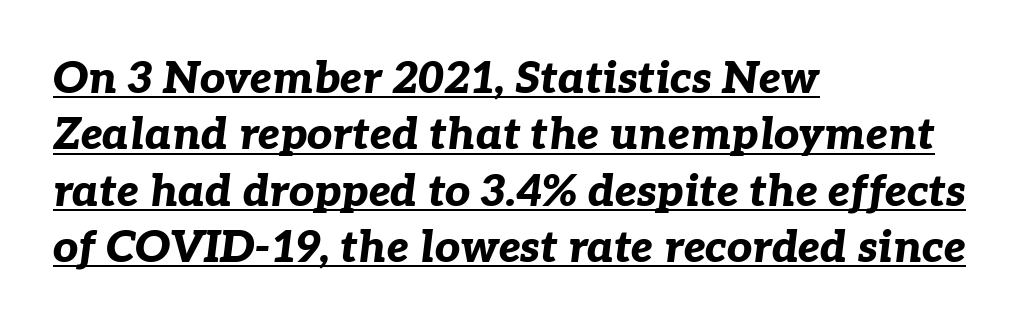
Q: Is the text bold? A: Yes.
Q: Is the text italic (slanted)? A: Yes, it leans right by about 7 degrees.
Q: Is the text underlined? A: Yes.
Q: How is the paragraph aligned? A: Left-aligned.
Q: Is the spacing between letters normal or unusually wide? A: Normal.
Q: Is the spacing between lines tight, normal or loose? A: Normal.
Q: Width (condensed, normal, or wide)? A: Normal.
Q: Stroke contrast? A: Low.
Q: x-height? A: Medium.
Q: Monospaced? A: No.
